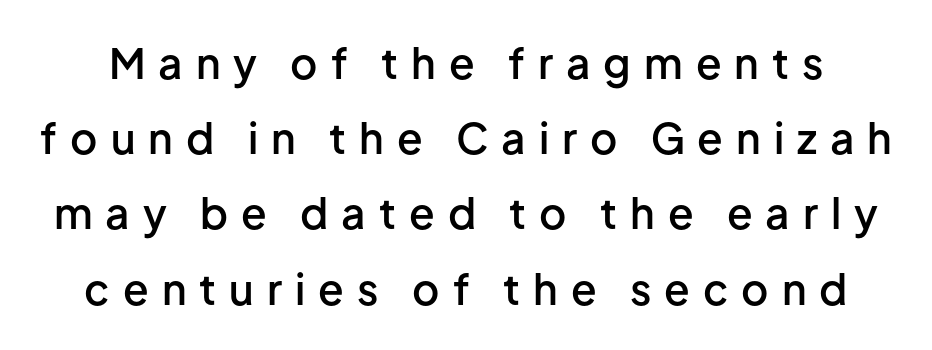
In terms of posture, this sample is upright. Each letter's strokes conclude bluntly, with no projecting serifs. A typesetter would call this proportional, since set widths differ per character. Slightly chunky letters — semibold, I'd say, not full bold. This rendering widens character spacing well past its baseline value.
